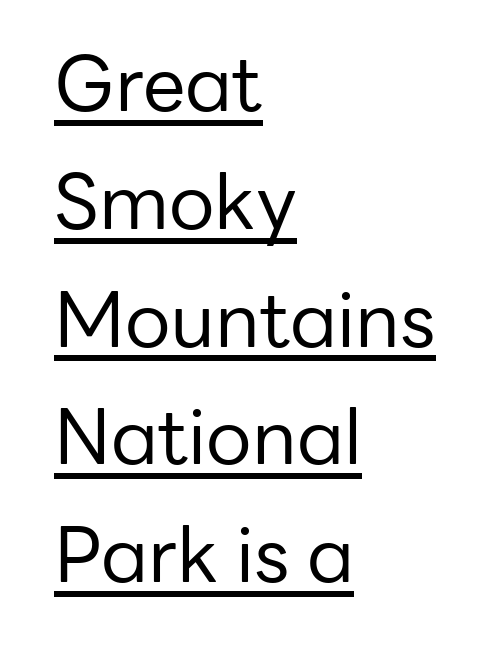
The image shows 76 px regular-weight sans-serif type, upright; set left-aligned, normal line spacing (1.55x), normal letter spacing, underlined; low stroke contrast and a medium x-height.
